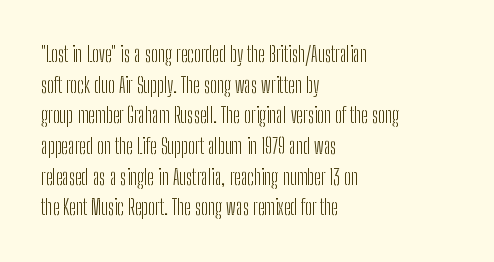
{"italic": "no", "bold": "no", "underline": "no", "align": "left", "line_spacing": "normal", "line_spacing_ratio": 1.46, "letter_spacing": "normal", "letter_spacing_em": 0.0, "glyph_px": 21}
